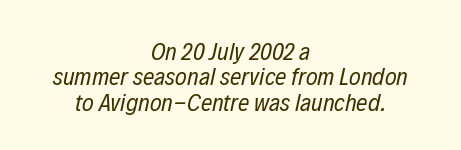
Is this a heavy cut? Hardly; it is regular or lighter. The space directly below the letters is spotless. Compared with typical paragraphs, the rows here are closer together. Is the letter spacing exaggerated? No — it looks like the ordinary default. The typography opts for an oblique posture over an upright one.
